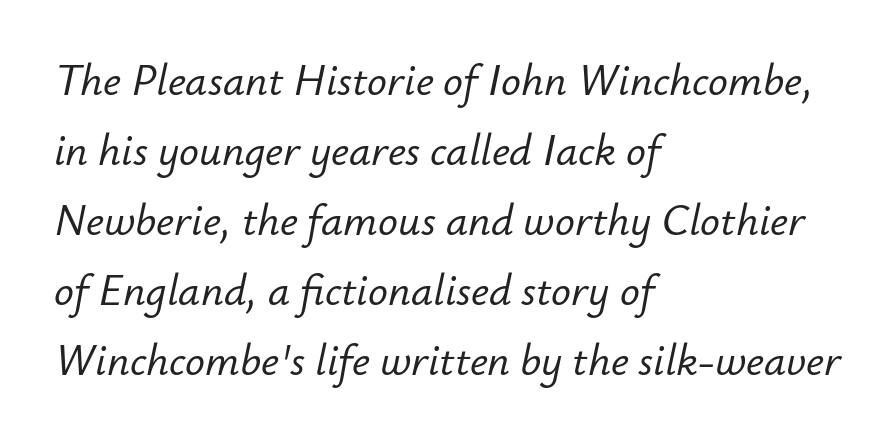
The image shows 44 px text type, italic (leaning right); set left-aligned, normal line spacing (1.59x), normal letter spacing, not underlined; low stroke contrast and a small x-height.
